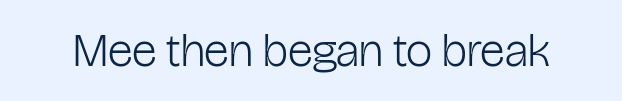
{"serif": "no", "italic": "no", "bold": "no", "weight": "light", "width": "condensed", "stroke_contrast": "low", "x_height": "medium", "monospaced": "no", "underline": "no", "letter_spacing": "normal", "letter_spacing_em": 0.0, "glyph_px": 47}
